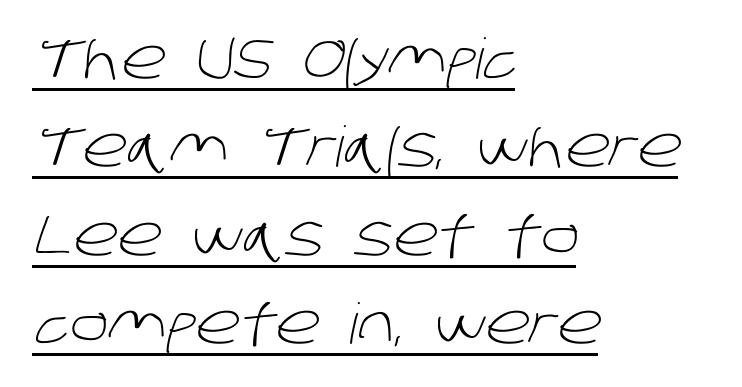
Q: Is the text bold? A: No.
Q: Is the typeface a serif or a sans-serif typeface? A: Sans-serif.
Q: Is the text underlined? A: Yes.
Q: How is the paragraph aligned? A: Left-aligned.
Q: Is the spacing between letters normal or unusually wide? A: Normal.
Q: Is the spacing between lines tight, normal or loose? A: Normal.
Q: Width (condensed, normal, or wide)? A: Normal.
Q: Stroke contrast? A: Low.
Q: x-height? A: Large.
Q: Monospaced? A: No.
